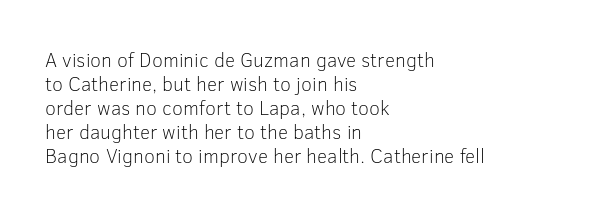
Q: Is the text bold? A: No.
Q: Is the text italic (slanted)? A: No, it is upright.
Q: Is the text underlined? A: No.
Q: How is the paragraph aligned? A: Left-aligned.
Q: Is the spacing between letters normal or unusually wide? A: Normal.
